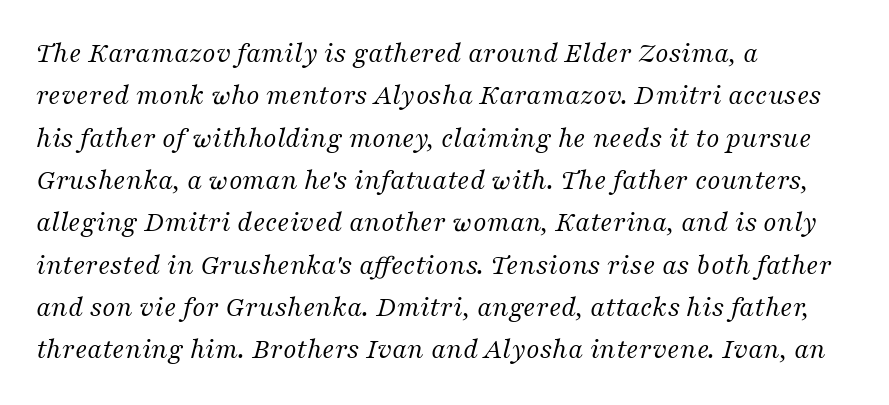
Type style note: has serifs. Weight class: somewhere from thin through regular. This sample has the flowing, uneven cadence of proportional lettering. The space directly below the letters is spotless. The lines in this sample share a left origin and differ only in where they stop.
